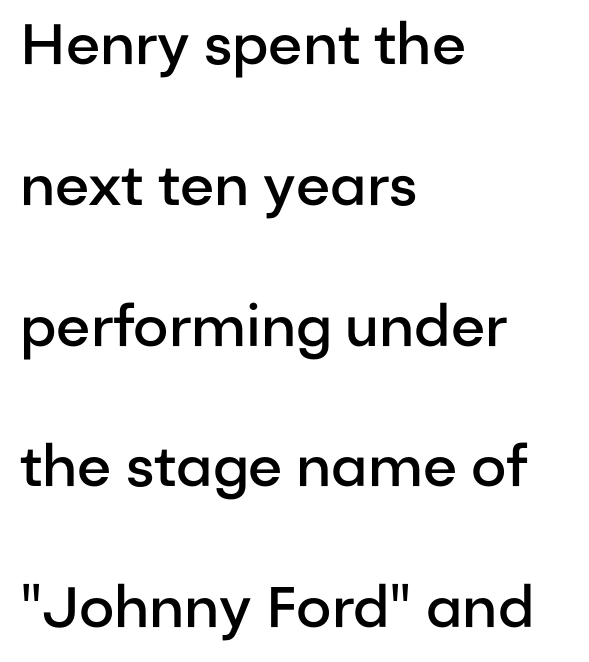
{"serif": "no", "italic": "no", "bold": "semi", "weight": "semibold", "width": "normal", "stroke_contrast": "low", "x_height": "medium", "monospaced": "no", "underline": "no", "align": "left", "line_spacing": "loose", "line_spacing_ratio": 2.47, "letter_spacing": "normal", "letter_spacing_em": 0.0, "glyph_px": 57}
